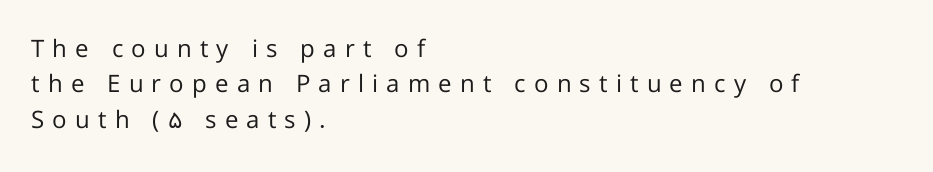
The image shows 24 px text type, upright; set left-aligned, normal line spacing (1.47x), unusually wide letter spacing (+0.34 em), not underlined.
